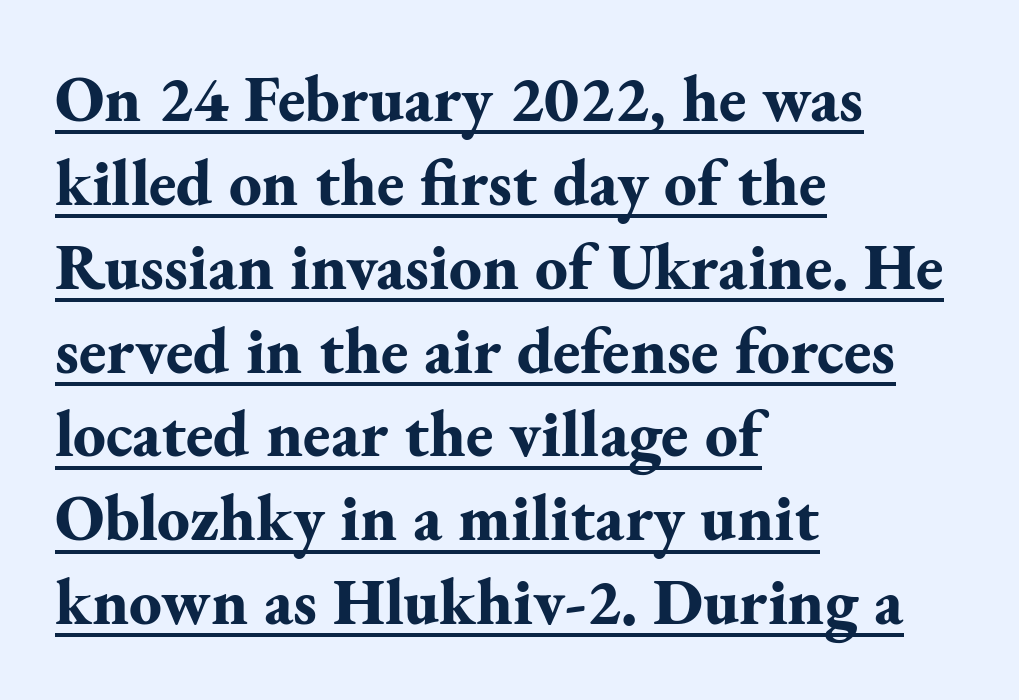
The image shows 65 px bold serif type, upright; set left-aligned, normal line spacing (1.29x), normal letter spacing, underlined; medium stroke contrast and a small x-height.
